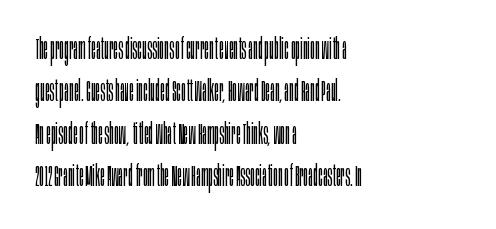
The image shows 29 px light, condensed sans-serif type, upright; set left-aligned, normal line spacing (1.46x), normal letter spacing, not underlined; low stroke contrast and a large x-height.
